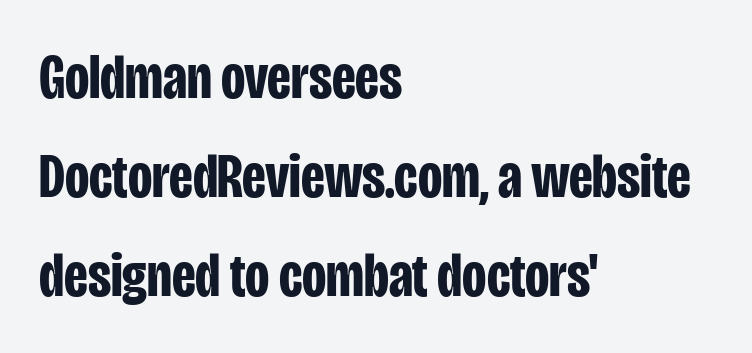
The image shows 63 px bold, condensed sans-serif type, upright; set left-aligned, normal line spacing (1.57x), normal letter spacing, not underlined; low stroke contrast and a large x-height.
